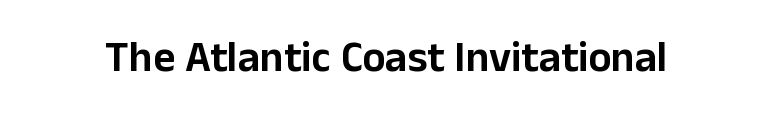
{"serif": "no", "italic": "no", "width": "normal", "stroke_contrast": "low", "x_height": "medium", "monospaced": "no", "underline": "no", "letter_spacing": "normal", "letter_spacing_em": 0.0, "glyph_px": 43}
